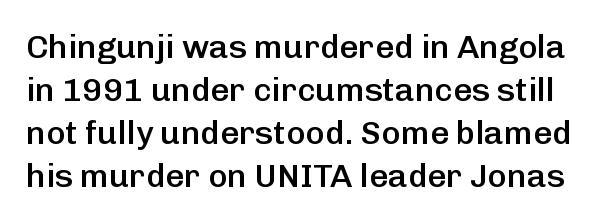
The image shows 33 px semibold sans-serif type, upright; set normal line spacing (1.3x), normal letter spacing, not underlined; low stroke contrast and a medium x-height.
